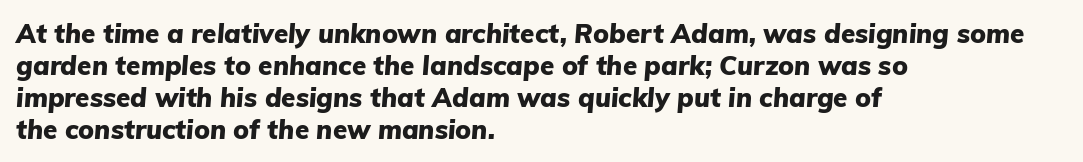
Q: Is the text bold? A: Yes.
Q: Is the text italic (slanted)? A: Yes, it leans right by about 5 degrees.
Q: Is the text underlined? A: No.
Q: How is the paragraph aligned? A: Left-aligned.
Q: Is the spacing between letters normal or unusually wide? A: Normal.
